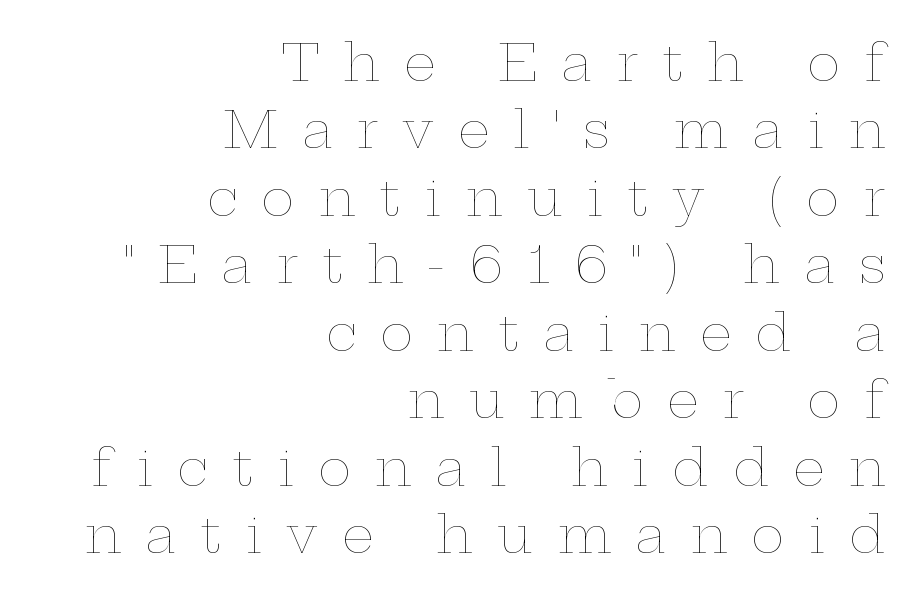
The image shows 50 px thin, wide type, upright; set right-aligned, normal line spacing (1.35x), unusually wide letter spacing (+0.48 em), not underlined; low stroke contrast and a medium x-height.
